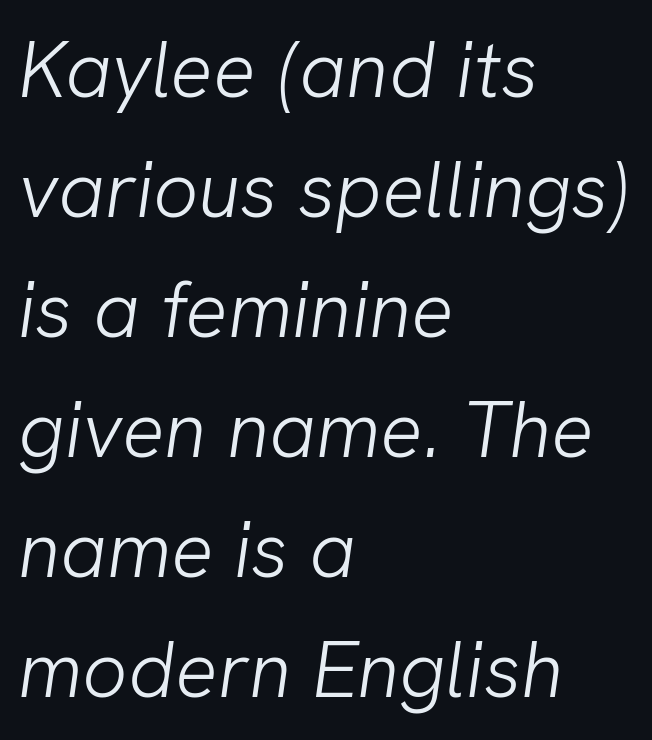
The image shows 79 px light sans-serif type; set left-aligned, normal line spacing (1.52x), normal letter spacing, not underlined; low stroke contrast and a medium x-height.
